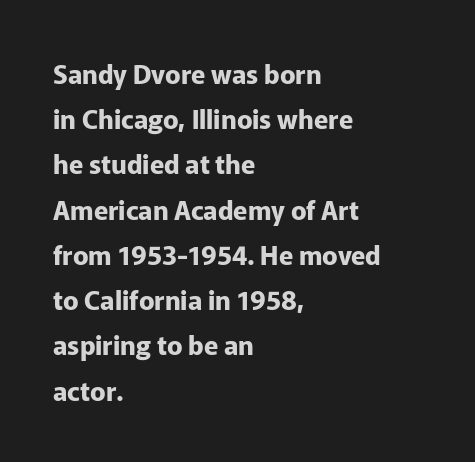
The image shows 26 px bold type, upright; set left-aligned, line spacing 1.74x, normal letter spacing, not underlined.
